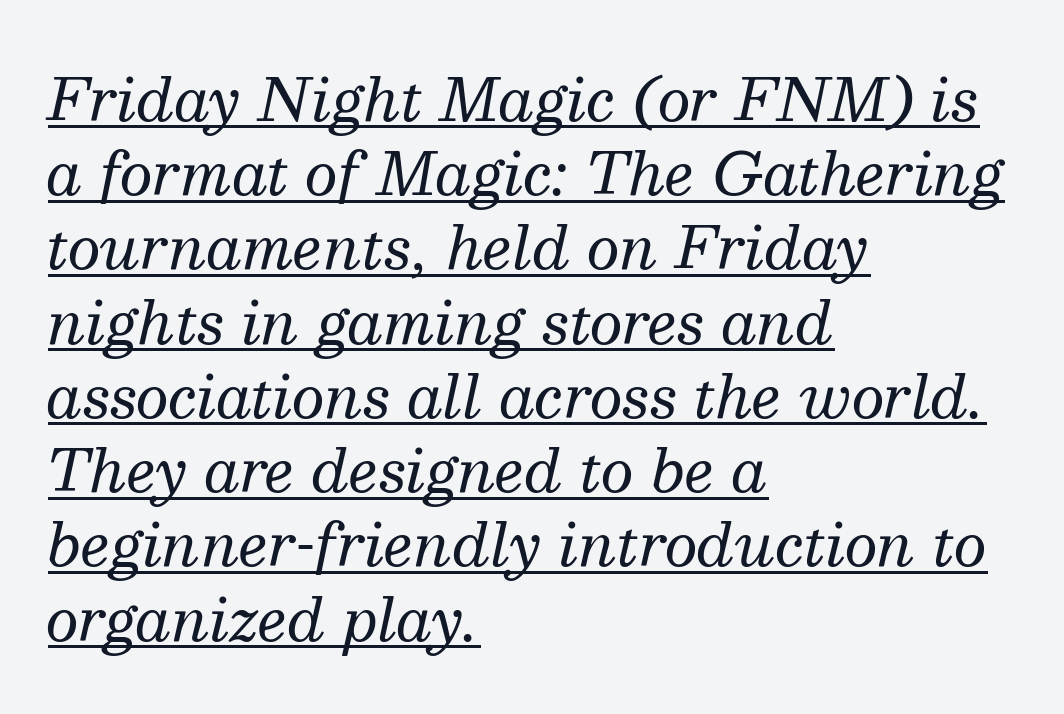
The characters display serif detailing at their extremities. Rows of type keep a routine distance in the vertical direction. Character widths vary here, with narrow letters taking less room than wide ones. The type is set solid horizontally, with unmodified tracking.
